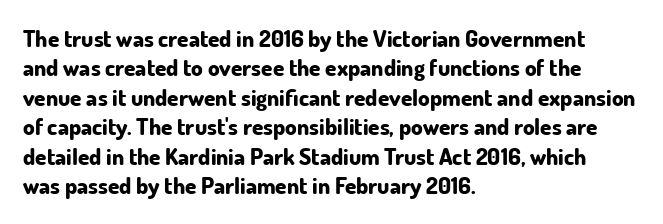
Q: Is the text bold? A: Yes.
Q: Is the text italic (slanted)? A: No, it is upright.
Q: Is the text underlined? A: No.
Q: How is the paragraph aligned? A: Left-aligned.
Q: Is the spacing between letters normal or unusually wide? A: Normal.
Q: Is the spacing between lines tight, normal or loose? A: Normal.
